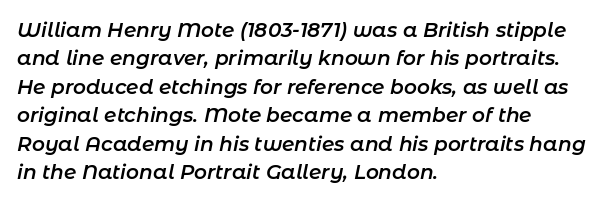
Q: Is the text bold? A: Semi-bold.
Q: Is the text italic (slanted)? A: Yes, it leans right by about 11 degrees.
Q: Is the text underlined? A: No.
Q: How is the paragraph aligned? A: Left-aligned.
Q: Is the spacing between letters normal or unusually wide? A: Normal.
Q: Is the spacing between lines tight, normal or loose? A: Normal.
